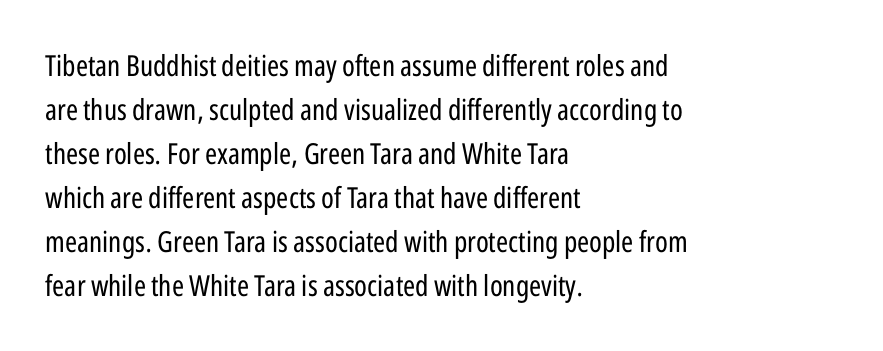
{"serif": "no", "italic": "no", "bold": "no", "weight": "regular", "width": "condensed", "stroke_contrast": "low", "x_height": "medium", "monospaced": "no", "underline": "no", "align": "left", "line_spacing": "normal", "line_spacing_ratio": 1.52, "letter_spacing": "normal", "letter_spacing_em": 0.0, "glyph_px": 29}
